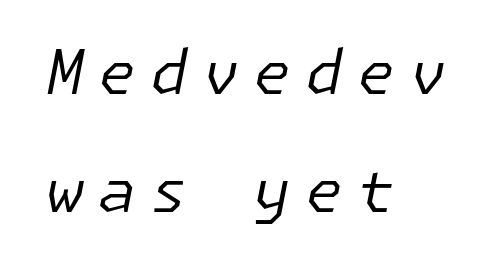
{"italic": "yes", "lean": "right", "slant_degrees": 11, "bold": "no", "weight": "regular", "width": "normal", "stroke_contrast": "low", "x_height": "medium", "underline": "no", "align": "left", "line_spacing": "loose", "line_spacing_ratio": 1.93, "letter_spacing": "wide", "letter_spacing_em": 0.23, "glyph_px": 61}
